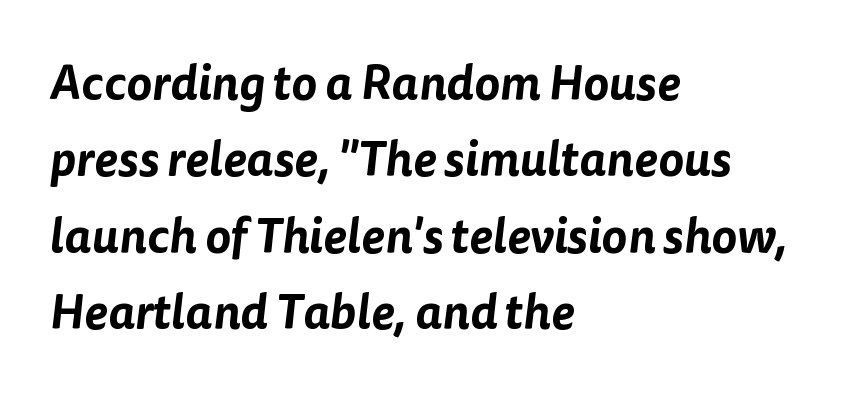
The image shows 48 px sans-serif type; set left-aligned, normal line spacing (1.59x), normal letter spacing, not underlined; low stroke contrast and a medium x-height.
